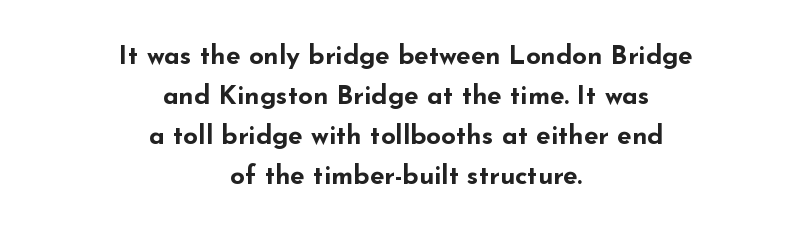
Q: Is the text bold? A: Yes.
Q: Is the text italic (slanted)? A: No, it is upright.
Q: Is the text underlined? A: No.
Q: How is the paragraph aligned? A: Centered.
Q: Is the spacing between letters normal or unusually wide? A: Normal.
Q: Is the spacing between lines tight, normal or loose? A: Normal.
